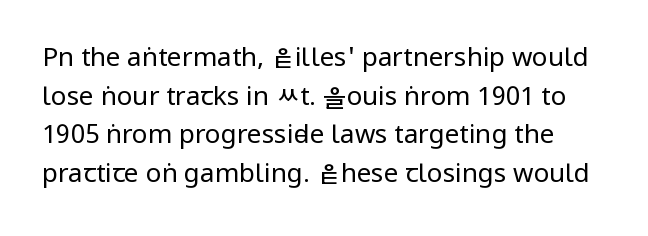
The image shows 26 px text type, upright; set normal line spacing (1.49x), normal letter spacing, not underlined.
